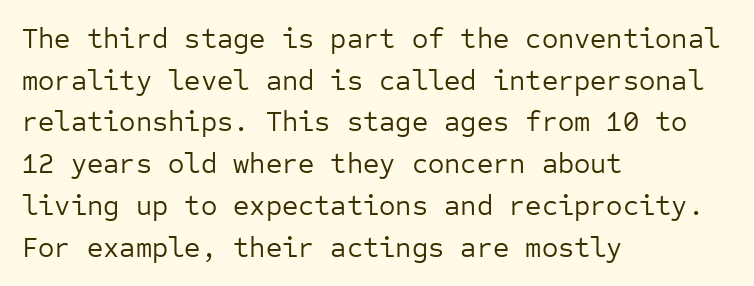
The image shows 28 px regular-weight sans-serif type, upright, monospaced; set left-aligned, normal line spacing (1.49x), normal letter spacing, not underlined; low stroke contrast and a medium x-height.
